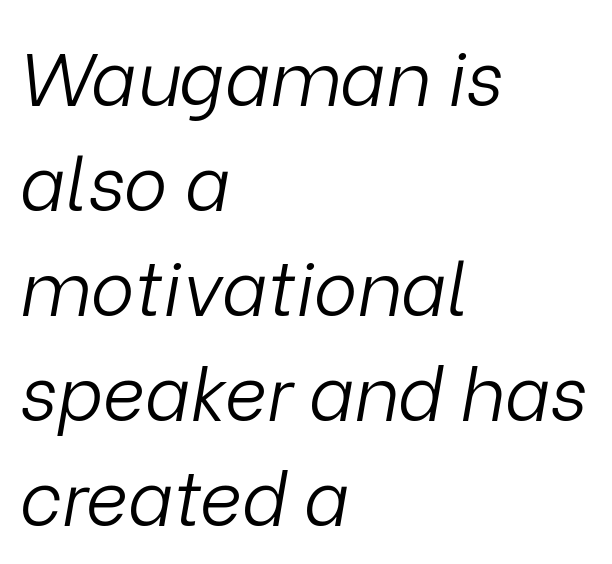
{"italic": "yes", "lean": "right", "slant_degrees": 9, "bold": "no", "weight": "light", "width": "normal", "stroke_contrast": "low", "x_height": "medium", "monospaced": "no", "underline": "no", "align": "left", "line_spacing": "normal", "line_spacing_ratio": 1.42, "letter_spacing": "normal", "letter_spacing_em": 0.0, "glyph_px": 74}
